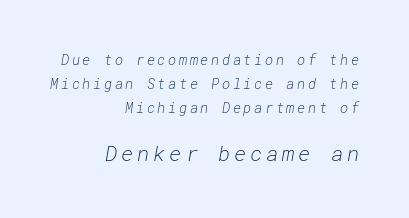
On a weight scale, this lands at 450 or below. The more generous point size was reserved for the lower chunk. The paragraph has a hard right edge and a soft left edge. Clear beneath every line of the passage. The rendering applies a slant to the glyphs.
